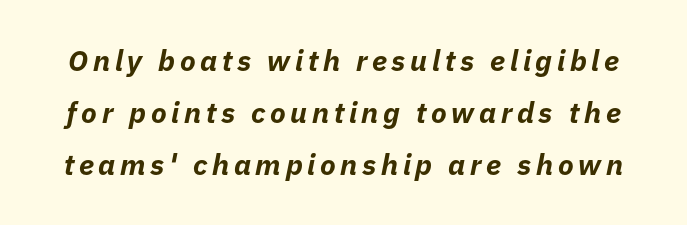
The area under the type is left untouched. The passage shown is emphatically bold. The font's italic variant was chosen for this text. Do the characters align in a grid? No, the font is proportional.
